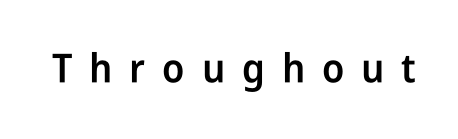
{"serif": "no", "italic": "no", "bold": "semi", "weight": "semibold", "width": "condensed", "stroke_contrast": "low", "x_height": "medium", "monospaced": "no", "underline": "no", "letter_spacing": "wide", "letter_spacing_em": 0.42, "glyph_px": 40}
